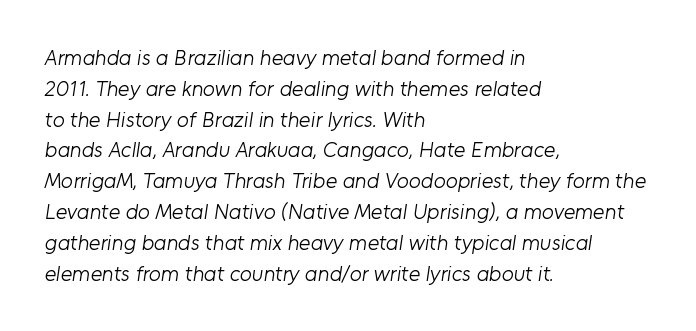
Q: Is the text bold? A: No.
Q: Is the text underlined? A: No.
Q: How is the paragraph aligned? A: Left-aligned.
Q: Is the spacing between letters normal or unusually wide? A: Normal.
Q: Is the spacing between lines tight, normal or loose? A: Normal.
